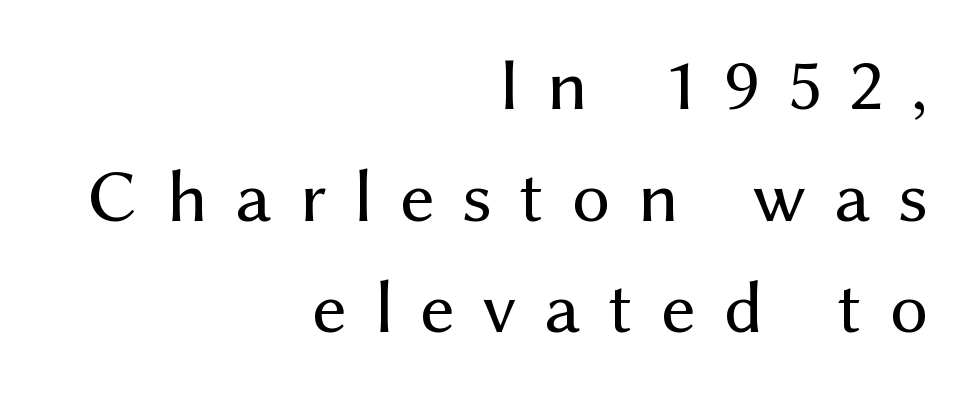
{"serif": "no", "italic": "no", "bold": "no", "weight": "regular", "width": "normal", "stroke_contrast": "medium", "x_height": "medium", "monospaced": "no", "underline": "no", "align": "right", "line_spacing": "normal", "line_spacing_ratio": 1.47, "letter_spacing": "wide", "letter_spacing_em": 0.36, "glyph_px": 76}
